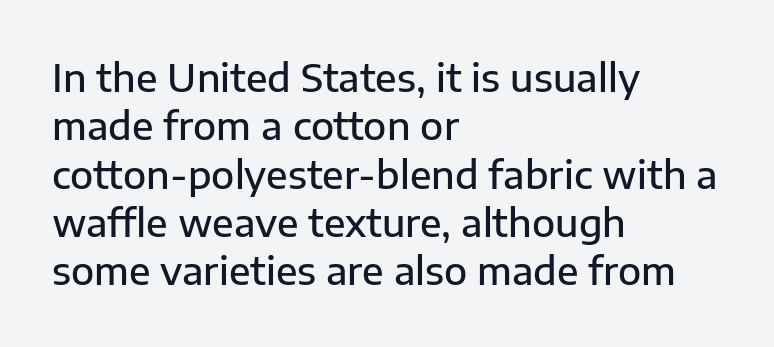
The image shows 38 px semibold sans-serif type, upright; set left-aligned, normal line spacing (1.27x), normal letter spacing, not underlined; low stroke contrast and a medium x-height.
